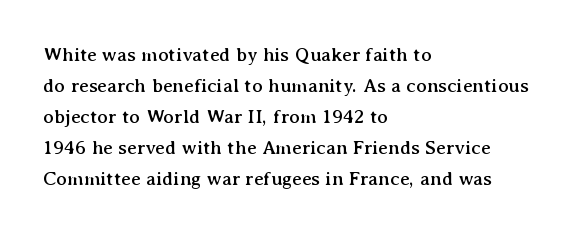
Q: Is the text italic (slanted)? A: No, it is upright.
Q: Is the text underlined? A: No.
Q: How is the paragraph aligned? A: Left-aligned.
Q: Is the spacing between letters normal or unusually wide? A: Normal.
Q: Is the spacing between lines tight, normal or loose? A: Normal.
